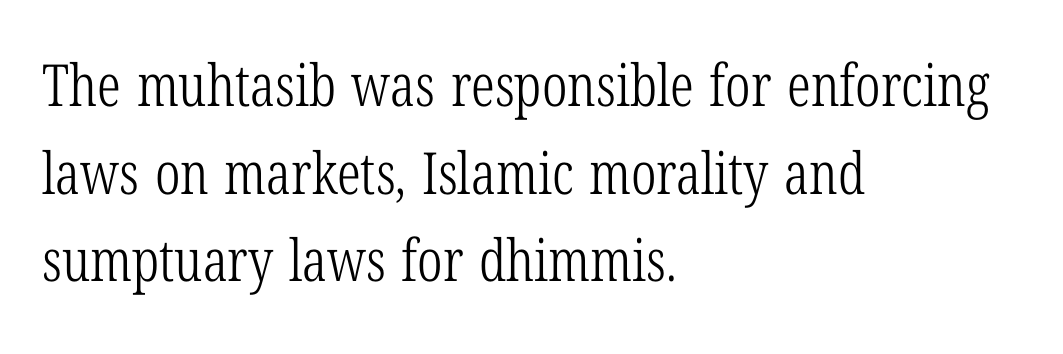
Q: Is the text bold? A: No.
Q: Is the text italic (slanted)? A: No, it is upright.
Q: Is the typeface a serif or a sans-serif typeface? A: Serif.
Q: Is the text underlined? A: No.
Q: How is the paragraph aligned? A: Left-aligned.
Q: Is the spacing between letters normal or unusually wide? A: Normal.
Q: Is the spacing between lines tight, normal or loose? A: Normal.
Q: Width (condensed, normal, or wide)? A: Condensed.
Q: Stroke contrast? A: Low.
Q: x-height? A: Medium.
Q: Monospaced? A: No.
